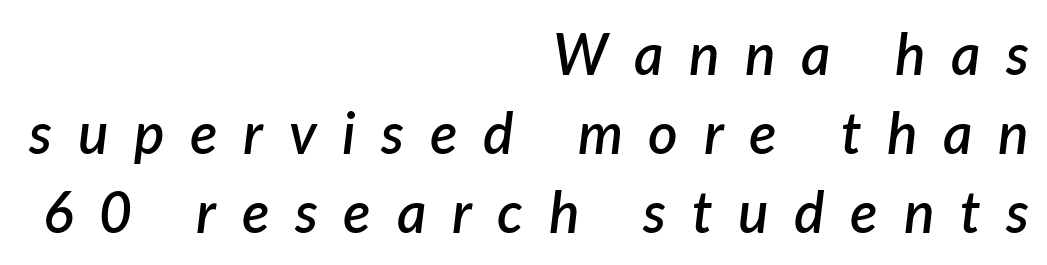
The image shows 57 px semibold type, italic (leaning right); set right-aligned, normal line spacing (1.39x), unusually wide letter spacing (+0.45 em), not underlined; low stroke contrast and a medium x-height.
